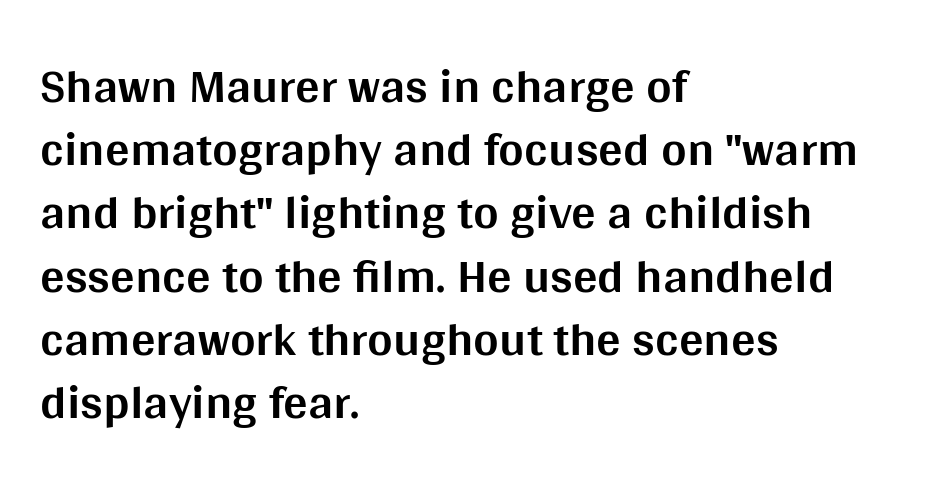
Q: Is the text bold? A: Yes.
Q: Is the text italic (slanted)? A: No, it is upright.
Q: Is the typeface a serif or a sans-serif typeface? A: Sans-serif.
Q: Is the text underlined? A: No.
Q: How is the paragraph aligned? A: Left-aligned.
Q: Is the spacing between letters normal or unusually wide? A: Normal.
Q: Is the spacing between lines tight, normal or loose? A: Normal.
Q: Width (condensed, normal, or wide)? A: Normal.
Q: Stroke contrast? A: Medium.
Q: x-height? A: Large.
Q: Monospaced? A: No.
